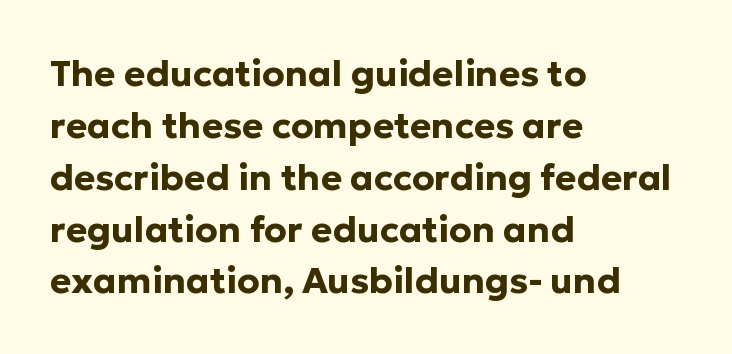
Q: Is the text bold? A: Yes.
Q: Is the text italic (slanted)? A: No, it is upright.
Q: Is the typeface a serif or a sans-serif typeface? A: Sans-serif.
Q: Is the text underlined? A: No.
Q: How is the paragraph aligned? A: Left-aligned.
Q: Is the spacing between letters normal or unusually wide? A: Normal.
Q: Is the spacing between lines tight, normal or loose? A: Normal.
Q: Width (condensed, normal, or wide)? A: Normal.
Q: Stroke contrast? A: Low.
Q: x-height? A: Medium.
Q: Monospaced? A: No.
